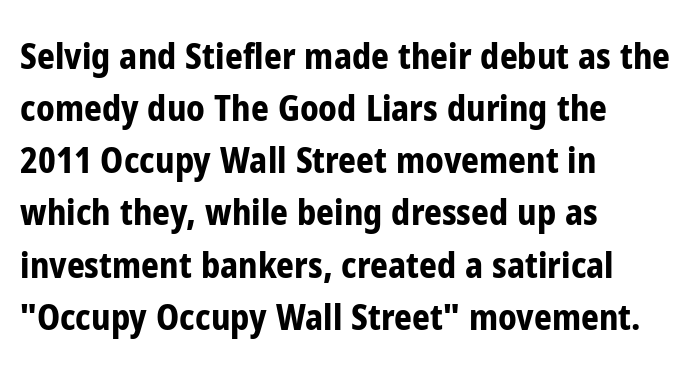
Reading down the column, the eye jumps a familiar distance to each next line. This sample has the flowing, uneven cadence of proportional lettering. Students, note that the glyphs here touch the page at normal intervals. Nope, not italic — everything's standing straight. The letters carry no serifs — their stems end cleanly without finishing strokes. Alignment: flush left.
